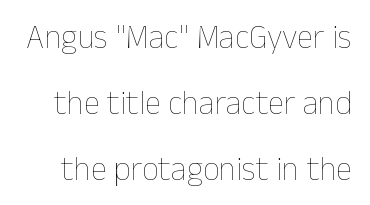
{"italic": "no", "bold": "no", "weight": "thin", "width": "normal", "stroke_contrast": "low", "x_height": "medium", "monospaced": "no", "underline": "no", "line_spacing": "loose", "line_spacing_ratio": 2.0, "letter_spacing": "normal", "letter_spacing_em": 0.0, "glyph_px": 33}
